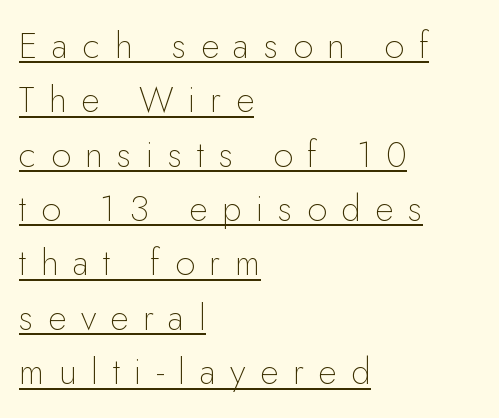
This sample keeps an unexceptional amount of space between lines. Emphasis is given by a line drawn under the lettering. This sample uses a sans-serif face. Inter-character spacing is expanded well beyond the font's built-in metrics.
